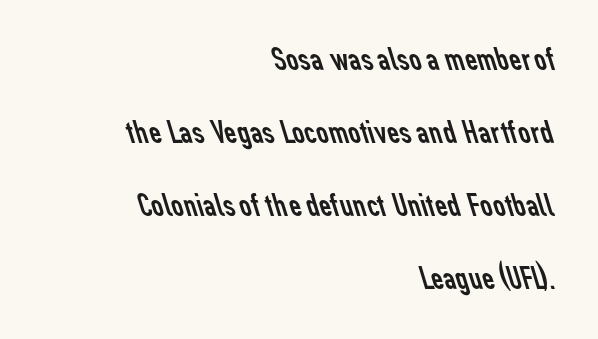
Students, note that the glyphs here touch the page at normal intervals. Whoever set this chose breathing room over compactness in the vertical rhythm. Horizontally, the lines are justified to the trailing edge only. Proportional: the letters do not fall into vertical columns.
